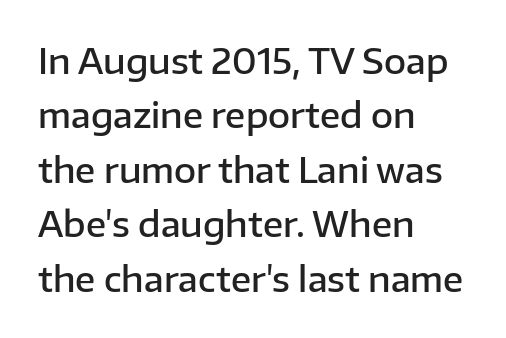
The image shows 34 px semibold sans-serif type, upright; set left-aligned, normal line spacing (1.6x), normal letter spacing, not underlined; low stroke contrast and a medium x-height.
